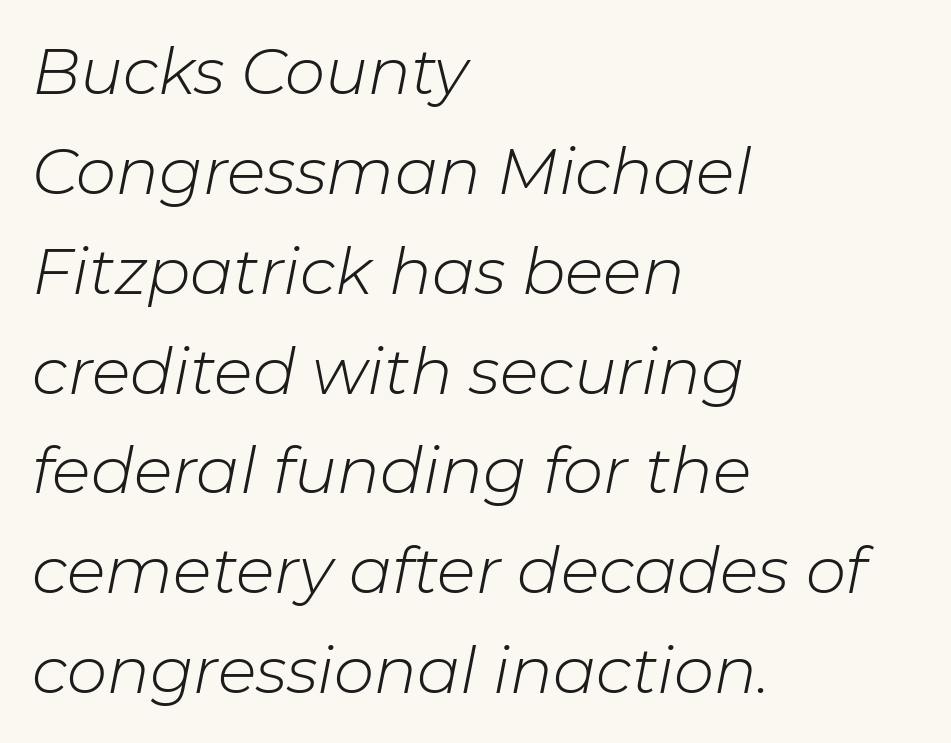
Q: Is the text bold? A: No.
Q: Is the text italic (slanted)? A: Yes, it leans right by about 11 degrees.
Q: Is the text underlined? A: No.
Q: How is the paragraph aligned? A: Left-aligned.
Q: Is the spacing between letters normal or unusually wide? A: Normal.
Q: Is the spacing between lines tight, normal or loose? A: Normal.
Q: Width (condensed, normal, or wide)? A: Normal.
Q: Stroke contrast? A: Low.
Q: x-height? A: Medium.
Q: Monospaced? A: No.
